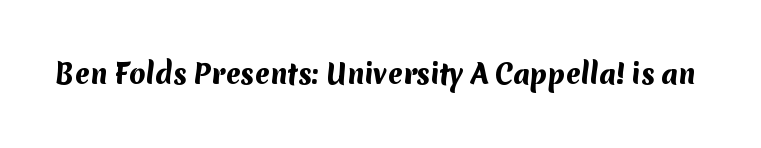
The image shows 26 px bold type; set normal letter spacing, not underlined.
